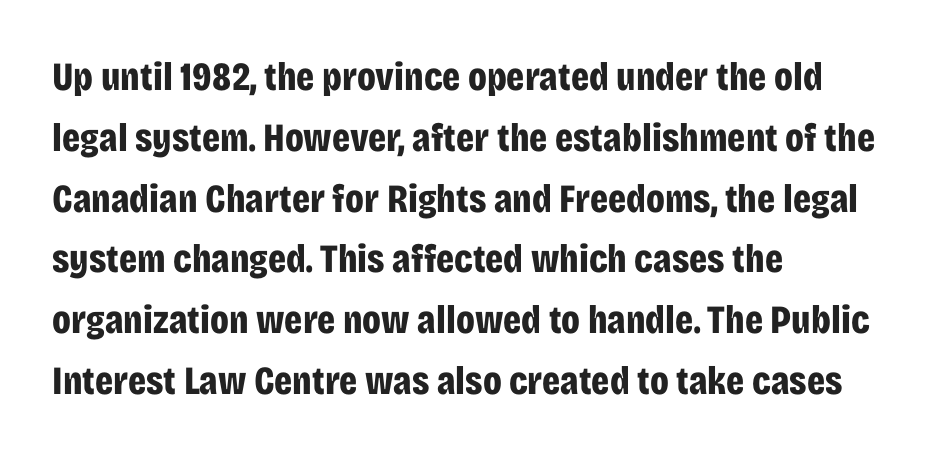
The image shows 40 px bold, condensed sans-serif type, upright; set left-aligned, normal line spacing (1.52x), normal letter spacing, not underlined; low stroke contrast and a large x-height.
